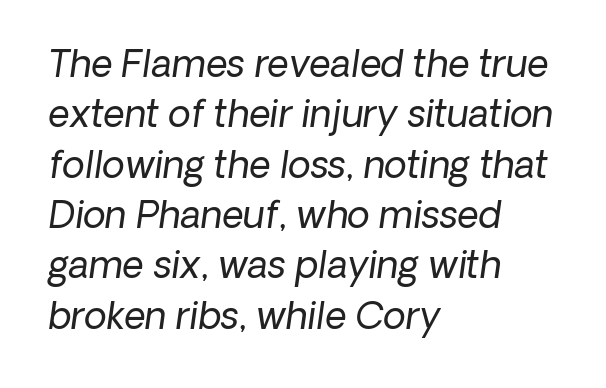
The image shows 37 px regular-weight sans-serif type; set left-aligned, normal line spacing (1.36x), normal letter spacing, not underlined; low stroke contrast and a medium x-height.
